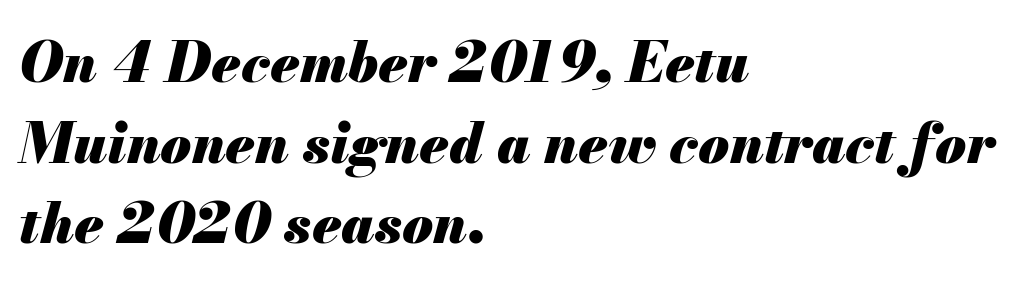
These lines are set flush left with a ragged right edge. Does the lettering tilt? It does — this is italic. The space directly below the letters is spotless. Every letter is thick-stroked: bold, no question. The rendering uses natural spacing where letterforms have individual widths. The leading is moderate, giving the passage an even texture.
